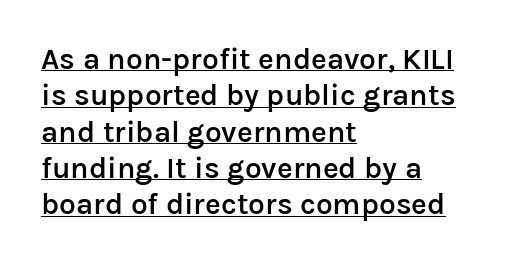
The image shows 30 px semibold sans-serif type, upright; set left-aligned, line spacing 1.21x, normal letter spacing, underlined; low stroke contrast and a medium x-height.
